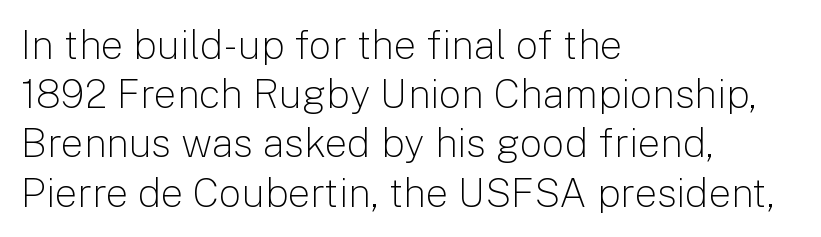
Inter-character spacing is left at the font's built-in metrics. Do the characters align in a grid? No, the font is proportional. The font's upright variant was chosen for this text. A bare baseline throughout the passage. Bold? No — there's no thickening of the strokes. The typeface chosen for these lines omits serifs.
